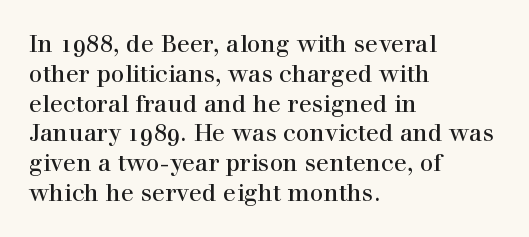
Q: Is the text italic (slanted)? A: No, it is upright.
Q: Is the text underlined? A: No.
Q: How is the paragraph aligned? A: Left-aligned.
Q: Is the spacing between letters normal or unusually wide? A: Normal.
